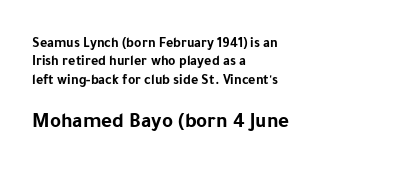
Q: Is the text bold? A: Yes.
Q: Is the text italic (slanted)? A: No, it is upright.
Q: Is the text underlined? A: No.
Q: How is the paragraph aligned? A: Left-aligned.
Q: Is the spacing between letters normal or unusually wide? A: Normal.
Q: Is the spacing between lines tight, normal or loose? A: Normal.
Q: Which block of text is set in a larger size, the first (top) or the second (bottom)? A: The second (bottom) one.
